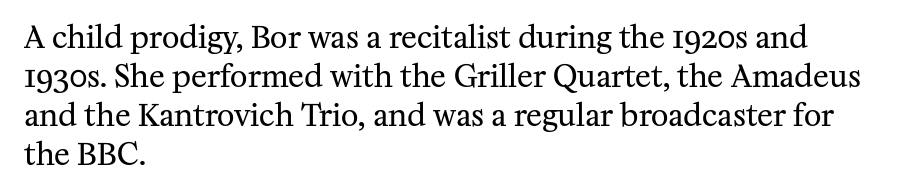
Observe the ordinary spacing: letters are neighbours, not strangers. Examine the stroke ends and you'll spot serifs. Think of a printed novel: that variable character pitch is what you see here. The letterforms sit at book weight or below.
